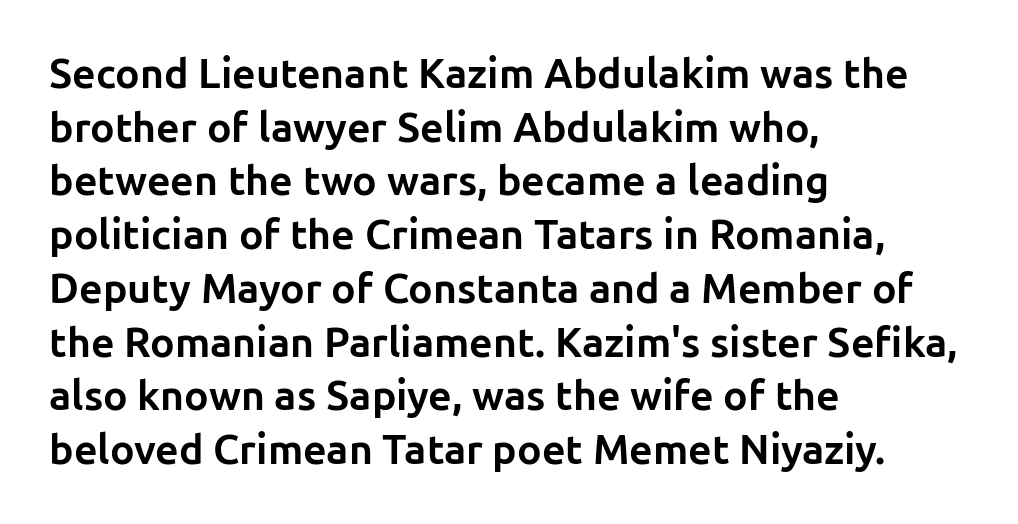
{"serif": "no", "italic": "no", "bold": "yes", "weight": "bold", "width": "normal", "stroke_contrast": "low", "x_height": "medium", "monospaced": "no", "underline": "no", "align": "left", "line_spacing": "normal", "line_spacing_ratio": 1.31, "letter_spacing": "normal", "letter_spacing_em": 0.0, "glyph_px": 41}
